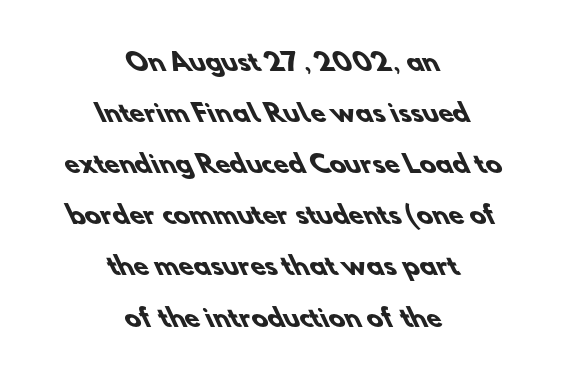
{"bold": "yes", "underline": "no", "align": "center", "line_spacing": "loose", "line_spacing_ratio": 2.13, "letter_spacing": "normal", "letter_spacing_em": 0.0, "glyph_px": 24}
